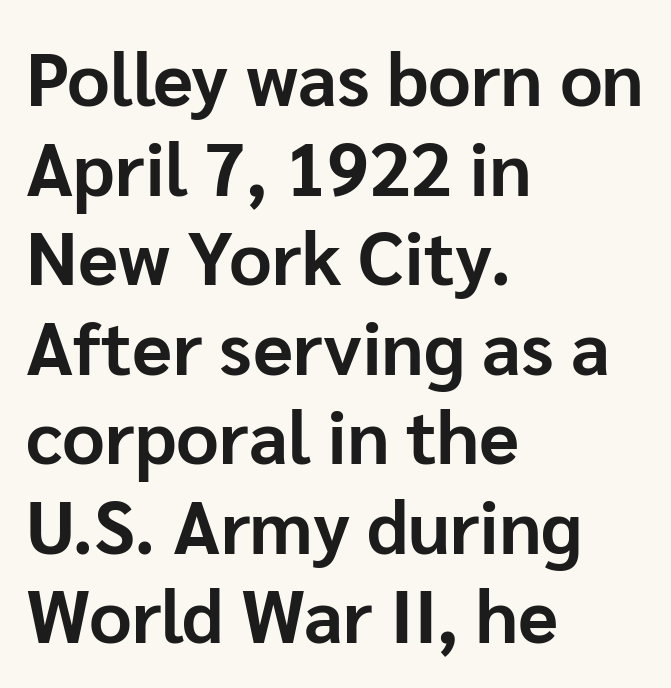
{"serif": "no", "italic": "no", "bold": "yes", "weight": "bold", "width": "normal", "stroke_contrast": "low", "x_height": "medium", "monospaced": "no", "underline": "no", "align": "left", "line_spacing_ratio": 1.21, "letter_spacing": "normal", "letter_spacing_em": 0.0, "glyph_px": 74}
